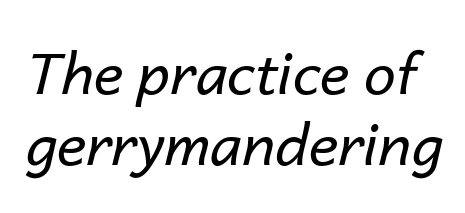
Honestly, the row spacing looks completely unremarkable. These lines are rendered in a variable-pitch font. Just letters on the line, the space beneath them empty. This sample uses an oblique cut, with every glyph tilted off the vertical. Vertical stems look standard width or narrower in stroke.
